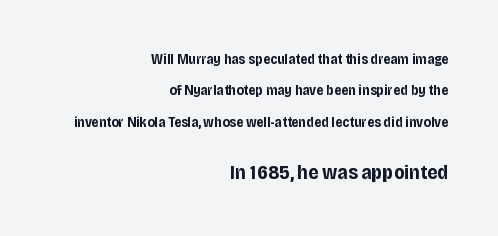
Q: Is the text bold? A: Yes.
Q: Is the text italic (slanted)? A: No, it is upright.
Q: Is the text underlined? A: No.
Q: How is the paragraph aligned? A: Right-aligned.
Q: Is the spacing between letters normal or unusually wide? A: Normal.
Q: Is the spacing between lines tight, normal or loose? A: Loose.
Q: Which block of text is set in a larger size, the first (top) or the second (bottom)? A: The second (bottom) one.
